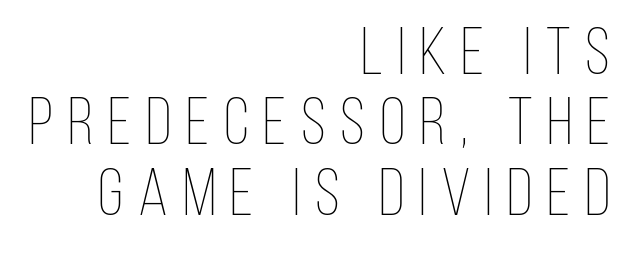
{"italic": "no", "bold": "no", "weight": "thin", "width": "condensed", "stroke_contrast": "low", "x_height": "large", "monospaced": "no", "underline": "no", "align": "right", "line_spacing": "tight", "line_spacing_ratio": 1.05, "letter_spacing": "wide", "letter_spacing_em": 0.22, "glyph_px": 67}
